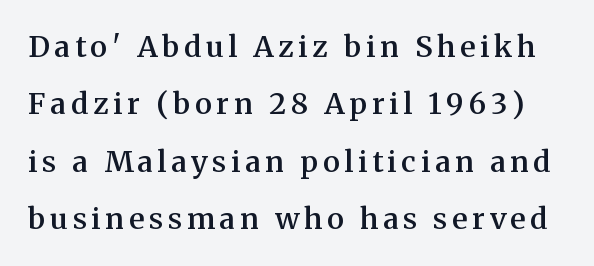
The image shows 29 px semibold serif type, upright; set loose line spacing (1.98x), not underlined; medium stroke contrast and a medium x-height.
